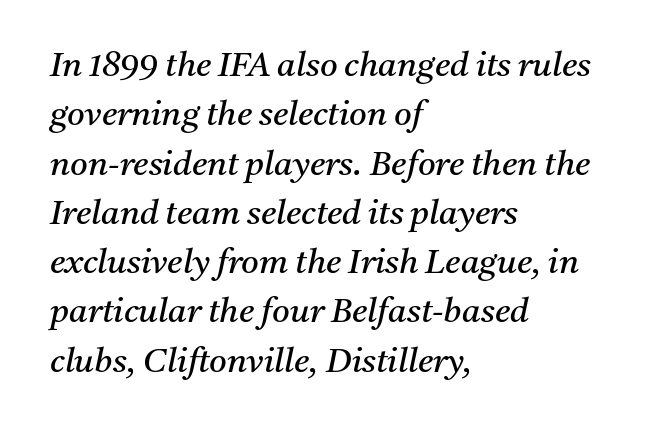
{"serif": "yes", "italic": "yes", "lean": "right", "slant_degrees": 11, "bold": "no", "weight": "regular", "width": "normal", "stroke_contrast": "medium", "x_height": "medium", "monospaced": "no", "underline": "no", "align": "left", "line_spacing": "normal", "line_spacing_ratio": 1.45, "letter_spacing": "normal", "letter_spacing_em": 0.0, "glyph_px": 34}
